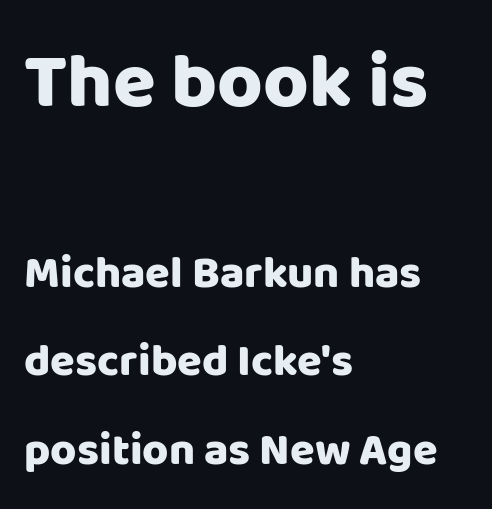
Q: Is the text italic (slanted)? A: No, it is upright.
Q: Is the typeface a serif or a sans-serif typeface? A: Sans-serif.
Q: Is the text underlined? A: No.
Q: How is the paragraph aligned? A: Left-aligned.
Q: Is the spacing between letters normal or unusually wide? A: Normal.
Q: Is the spacing between lines tight, normal or loose? A: Loose.
Q: Which block of text is set in a larger size, the first (top) or the second (bottom)? A: The first (top) one.
Q: Width (condensed, normal, or wide)? A: Normal.
Q: Stroke contrast? A: Low.
Q: x-height? A: Large.
Q: Monospaced? A: No.
